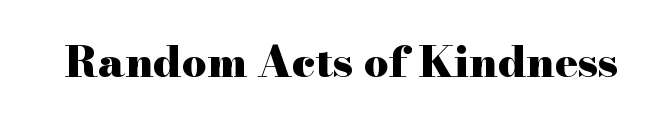
{"serif": "yes", "italic": "no", "bold": "yes", "weight": "heavy", "width": "wide", "stroke_contrast": "high", "x_height": "small", "monospaced": "no", "underline": "no", "letter_spacing": "normal", "letter_spacing_em": 0.0, "glyph_px": 43}
